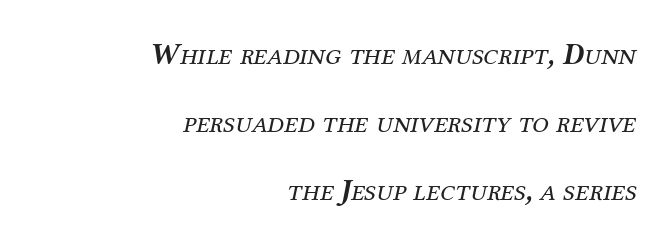
Italic: yes, the glyphs are oblique. You could call the tracking neutral — neither tight nor loose. This sample trades compactness for vertical openness between lines. The type family on display is of the serif kind.
